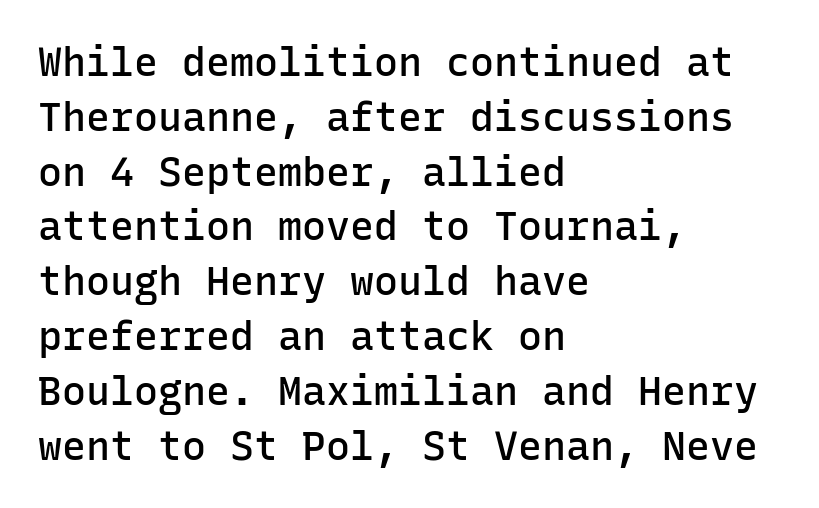
Q: Is the text bold? A: Semi-bold.
Q: Is the text italic (slanted)? A: No, it is upright.
Q: Is the typeface a serif or a sans-serif typeface? A: Sans-serif.
Q: Is the text underlined? A: No.
Q: How is the paragraph aligned? A: Left-aligned.
Q: Is the spacing between letters normal or unusually wide? A: Normal.
Q: Is the spacing between lines tight, normal or loose? A: Normal.
Q: Width (condensed, normal, or wide)? A: Normal.
Q: Stroke contrast? A: Low.
Q: x-height? A: Medium.
Q: Monospaced? A: Yes.
